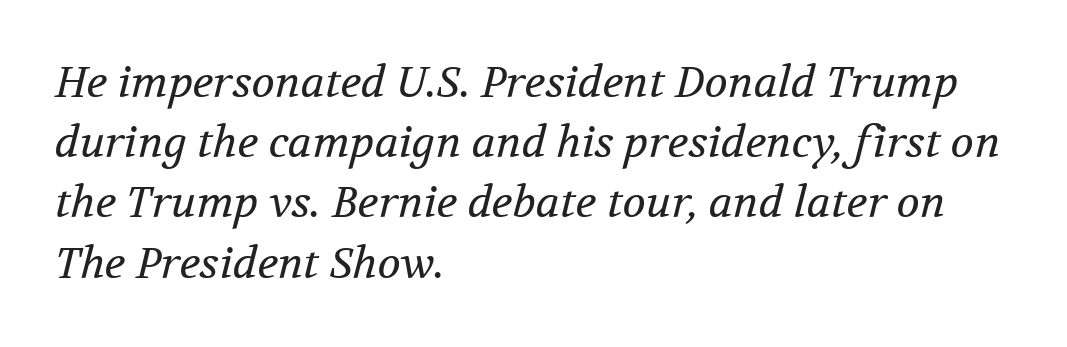
Q: Is the text bold? A: No.
Q: Is the text italic (slanted)? A: Yes, it leans right by about 12 degrees.
Q: Is the typeface a serif or a sans-serif typeface? A: Serif.
Q: Is the text underlined? A: No.
Q: How is the paragraph aligned? A: Left-aligned.
Q: Is the spacing between letters normal or unusually wide? A: Normal.
Q: Is the spacing between lines tight, normal or loose? A: Normal.
Q: Width (condensed, normal, or wide)? A: Normal.
Q: Stroke contrast? A: Medium.
Q: x-height? A: Medium.
Q: Monospaced? A: No.
